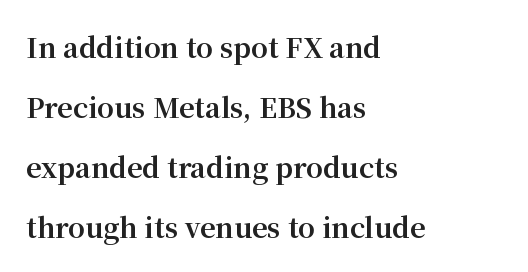
The image shows 27 px bold type, upright; set left-aligned, loose line spacing (2.22x), normal letter spacing, not underlined.
